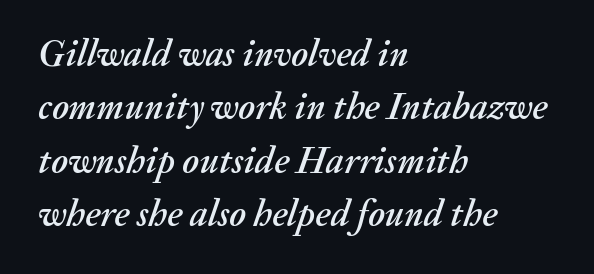
Q: Is the text italic (slanted)? A: Yes, it leans right by about 20 degrees.
Q: Is the text underlined? A: No.
Q: How is the paragraph aligned? A: Left-aligned.
Q: Is the spacing between letters normal or unusually wide? A: Normal.
Q: Is the spacing between lines tight, normal or loose? A: Normal.
Q: Width (condensed, normal, or wide)? A: Normal.
Q: Stroke contrast? A: Medium.
Q: x-height? A: Medium.
Q: Monospaced? A: No.
